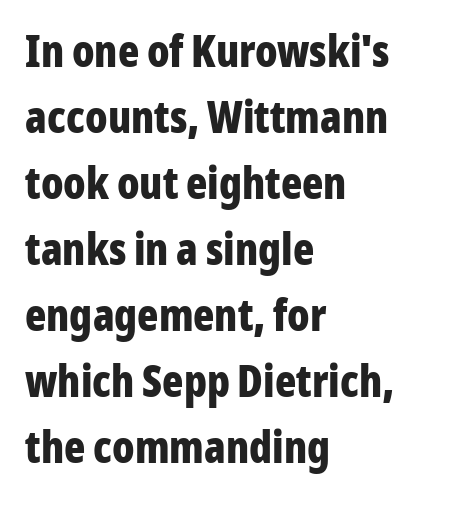
Q: Is the text bold? A: Yes.
Q: Is the text italic (slanted)? A: No, it is upright.
Q: Is the typeface a serif or a sans-serif typeface? A: Sans-serif.
Q: Is the text underlined? A: No.
Q: How is the paragraph aligned? A: Left-aligned.
Q: Is the spacing between letters normal or unusually wide? A: Normal.
Q: Is the spacing between lines tight, normal or loose? A: Normal.
Q: Width (condensed, normal, or wide)? A: Condensed.
Q: Stroke contrast? A: Low.
Q: x-height? A: Medium.
Q: Monospaced? A: No.
